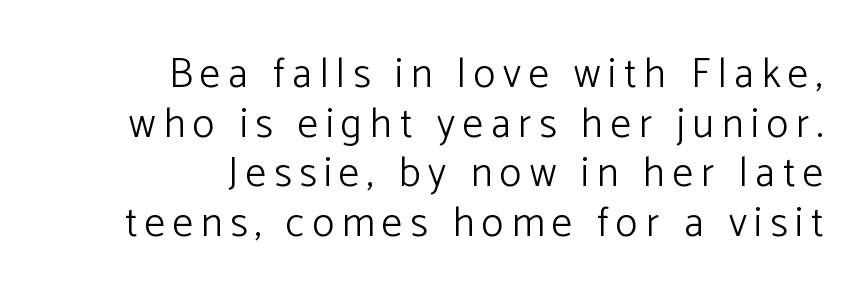
The image shows 41 px light sans-serif type, upright; set right-aligned, line spacing 1.21x, not underlined; low stroke contrast and a medium x-height.
